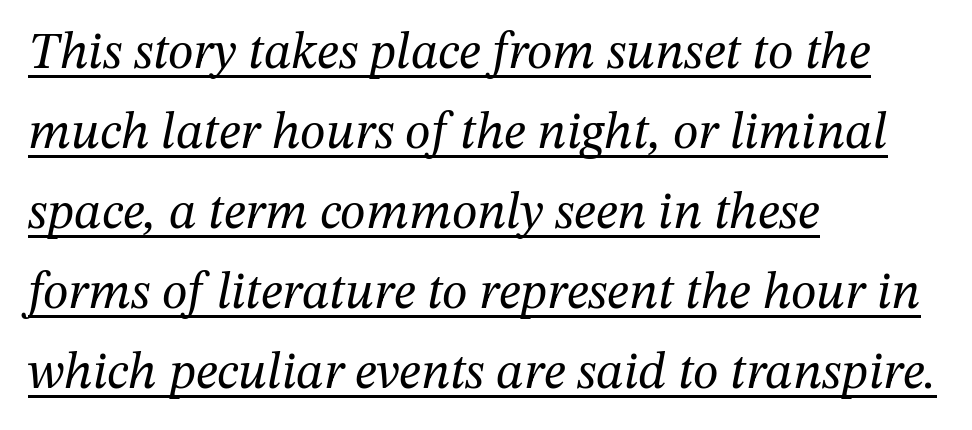
Q: Is the text bold? A: No.
Q: Is the text italic (slanted)? A: Yes, it leans right by about 12 degrees.
Q: Is the typeface a serif or a sans-serif typeface? A: Serif.
Q: Is the text underlined? A: Yes.
Q: How is the paragraph aligned? A: Left-aligned.
Q: Is the spacing between letters normal or unusually wide? A: Normal.
Q: Is the spacing between lines tight, normal or loose? A: Normal.
Q: Width (condensed, normal, or wide)? A: Normal.
Q: Stroke contrast? A: Medium.
Q: x-height? A: Medium.
Q: Monospaced? A: No.
